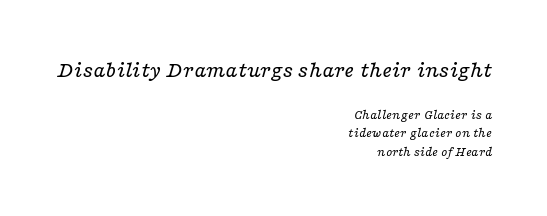
Q: Is the text bold? A: No.
Q: Is the text italic (slanted)? A: Yes, it leans right by about 16 degrees.
Q: Is the text underlined? A: No.
Q: How is the paragraph aligned? A: Right-aligned.
Q: Is the spacing between letters normal or unusually wide? A: Normal.
Q: Is the spacing between lines tight, normal or loose? A: Normal.
Q: Which block of text is set in a larger size, the first (top) or the second (bottom)? A: The first (top) one.
